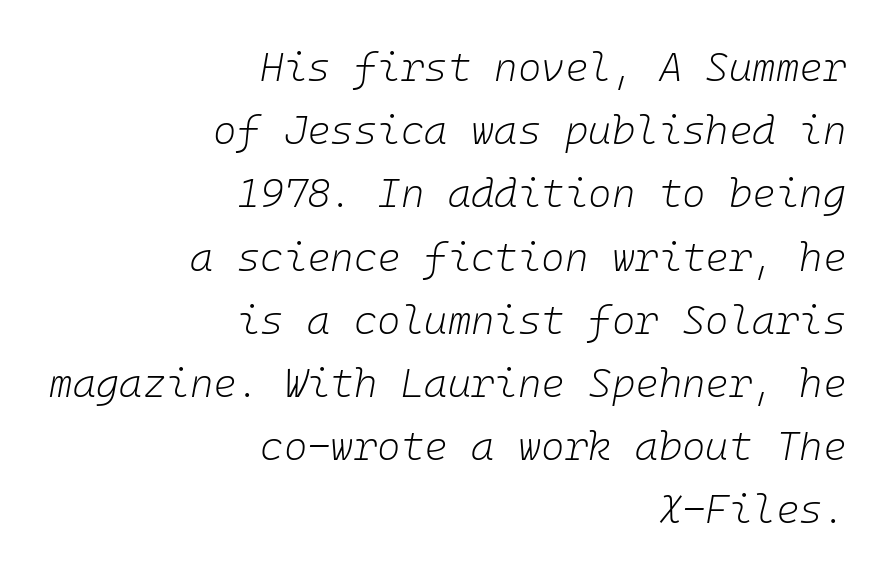
The image shows 40 px light type, italic (leaning right); set right-aligned, normal line spacing (1.58x), normal letter spacing, not underlined; low stroke contrast and a medium x-height.
